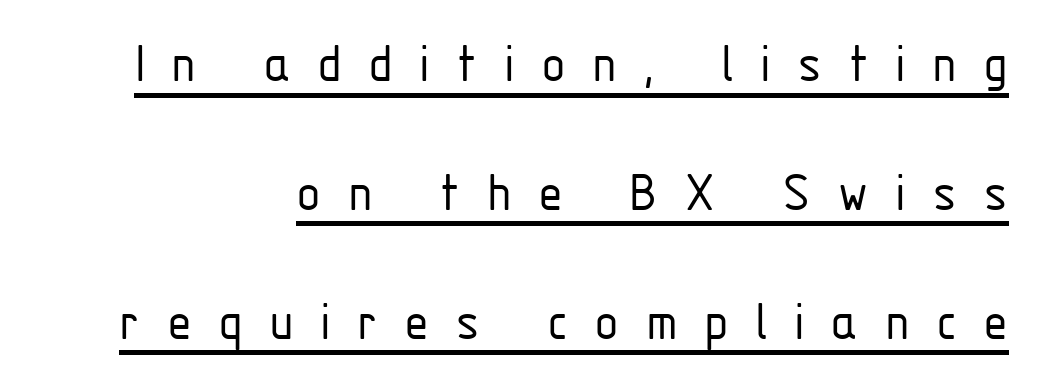
Q: Is the text bold? A: No.
Q: Is the text italic (slanted)? A: No, it is upright.
Q: Is the typeface a serif or a sans-serif typeface? A: Sans-serif.
Q: Is the text underlined? A: Yes.
Q: How is the paragraph aligned? A: Right-aligned.
Q: Is the spacing between letters normal or unusually wide? A: Unusually wide.
Q: Is the spacing between lines tight, normal or loose? A: Loose.
Q: Width (condensed, normal, or wide)? A: Condensed.
Q: Stroke contrast? A: Low.
Q: x-height? A: Medium.
Q: Monospaced? A: No.
